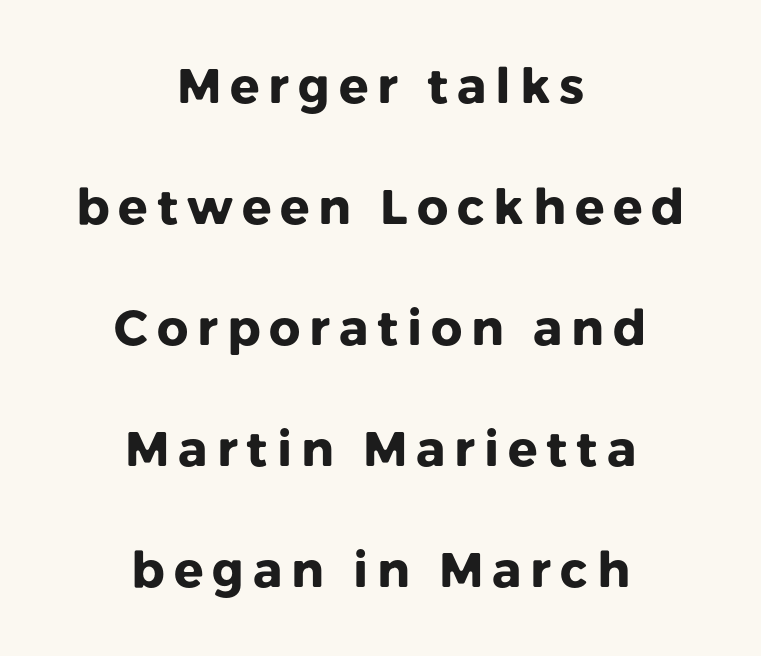
{"serif": "no", "italic": "no", "bold": "yes", "weight": "heavy", "width": "normal", "stroke_contrast": "low", "x_height": "medium", "monospaced": "no", "underline": "no", "align": "center", "line_spacing": "loose", "line_spacing_ratio": 2.47, "glyph_px": 49}
